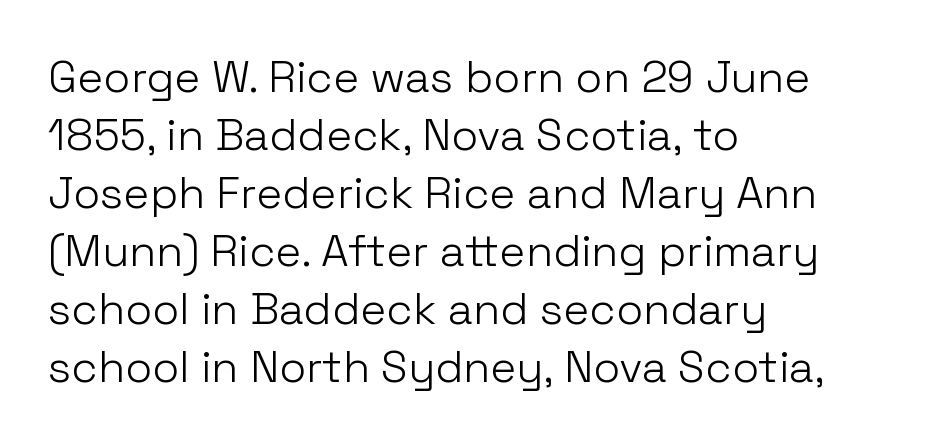
Proportional: the letters do not fall into vertical columns. The leading is moderate, giving the passage an even texture. Is the stroke heavy? The answer is a plain regular-or-lighter. The type is set solid horizontally, with unmodified tracking. Type without underlining.
